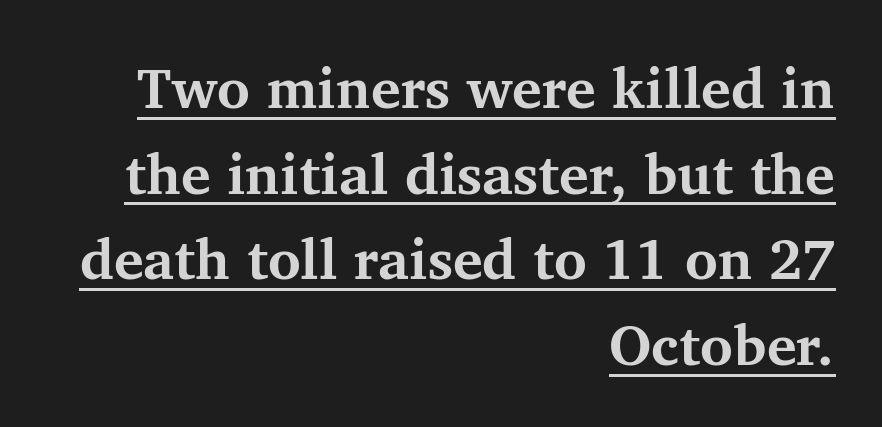
Q: Is the text bold? A: Yes.
Q: Is the text italic (slanted)? A: No, it is upright.
Q: Is the typeface a serif or a sans-serif typeface? A: Serif.
Q: Is the text underlined? A: Yes.
Q: How is the paragraph aligned? A: Right-aligned.
Q: Is the spacing between letters normal or unusually wide? A: Normal.
Q: Is the spacing between lines tight, normal or loose? A: Normal.
Q: Width (condensed, normal, or wide)? A: Normal.
Q: Stroke contrast? A: Medium.
Q: x-height? A: Medium.
Q: Monospaced? A: No.
